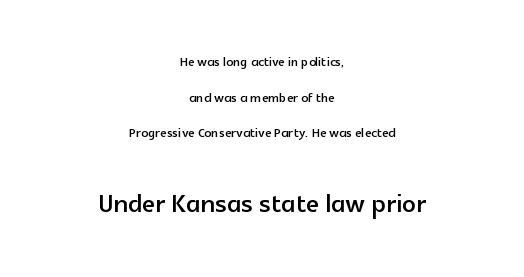
The image shows 34 px sans-serif type, upright; set centered, loose line spacing (2.09x), normal letter spacing, not underlined; the second (bottom) block is 2.0x larger; a medium x-height.
